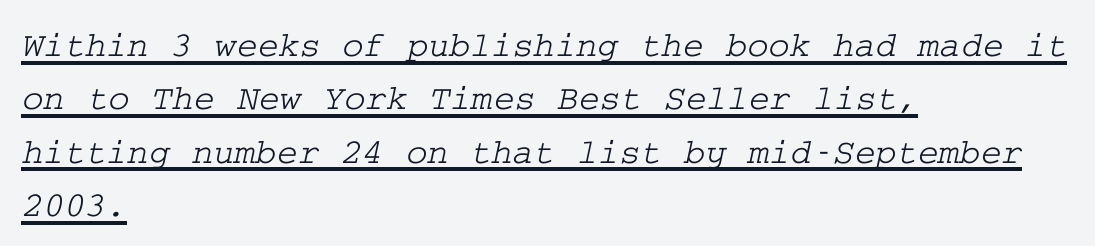
The face used here is rendered with its standard letterfit. The typesetter has applied underlining to the passage shown. Visually the block forms a straight wall on the left and a jagged coastline on the right. You can tell from the footed stems that serif type was used. The passage shown stacks its lines at a standard gap.
